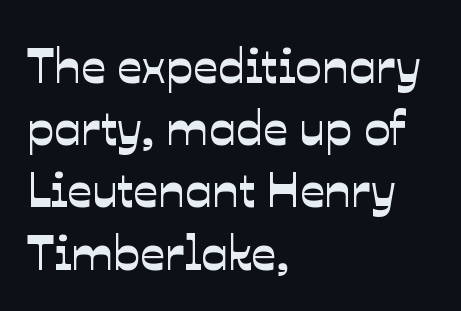
Q: Is the typeface a serif or a sans-serif typeface? A: Sans-serif.
Q: Is the text underlined? A: No.
Q: How is the paragraph aligned? A: Left-aligned.
Q: Is the spacing between letters normal or unusually wide? A: Normal.
Q: Is the spacing between lines tight, normal or loose? A: Normal.
Q: Width (condensed, normal, or wide)? A: Normal.
Q: Stroke contrast? A: Low.
Q: x-height? A: Medium.
Q: Monospaced? A: No.
